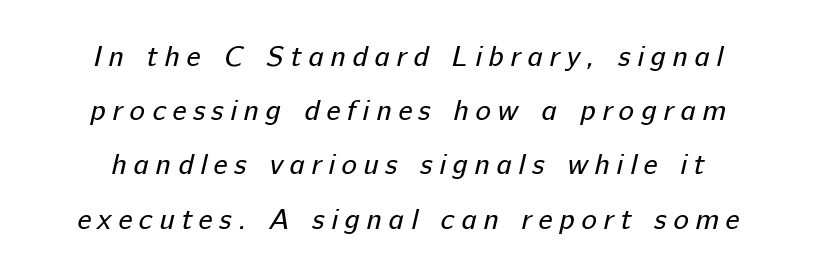
Q: Is the text bold? A: No.
Q: Is the typeface a serif or a sans-serif typeface? A: Sans-serif.
Q: Is the text underlined? A: No.
Q: Is the spacing between letters normal or unusually wide? A: Unusually wide.
Q: Width (condensed, normal, or wide)? A: Normal.
Q: Stroke contrast? A: Low.
Q: x-height? A: Medium.
Q: Monospaced? A: No.
